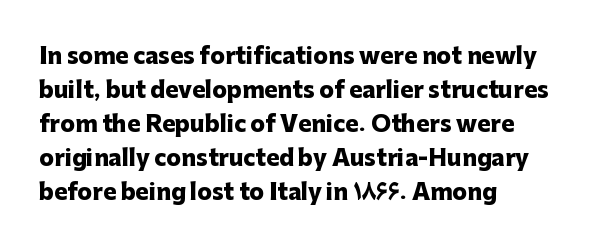
Q: Is the text bold? A: Yes.
Q: Is the text italic (slanted)? A: No, it is upright.
Q: Is the text underlined? A: No.
Q: How is the paragraph aligned? A: Left-aligned.
Q: Is the spacing between letters normal or unusually wide? A: Normal.
Q: Is the spacing between lines tight, normal or loose? A: Normal.
